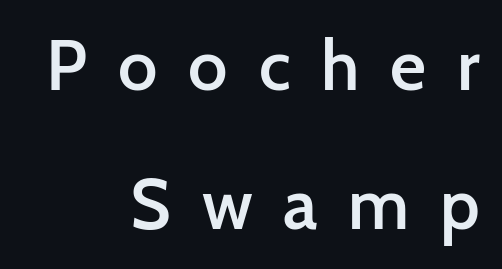
This is moderately heavy type, rendered in semibold. Lines of text with bare space underneath. Italic: no, the glyphs are upright roman. The line-height multiplier appears high, well above default. You could not count columns in this text — the font is proportionally spaced. Is this a sans? Yes — the strokes have no serifs.
